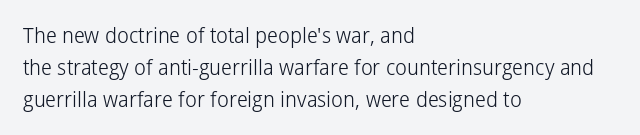
The image shows 21 px text type, upright; set left-aligned, normal line spacing (1.52x), normal letter spacing, not underlined.
